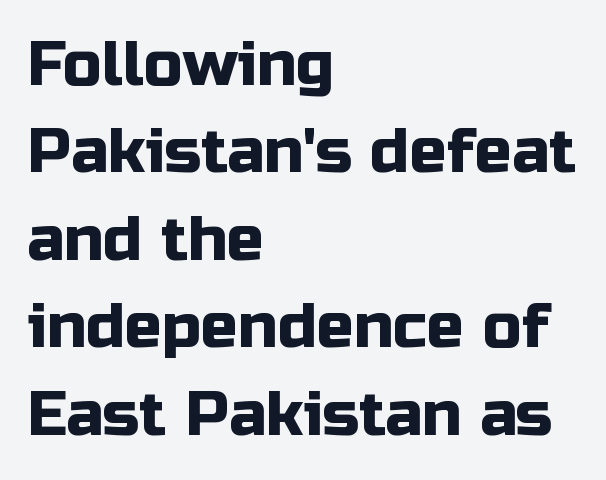
{"serif": "no", "italic": "no", "width": "normal", "stroke_contrast": "low", "x_height": "medium", "monospaced": "no", "underline": "no", "align": "left", "line_spacing": "normal", "line_spacing_ratio": 1.41, "letter_spacing": "normal", "letter_spacing_em": 0.0, "glyph_px": 62}
